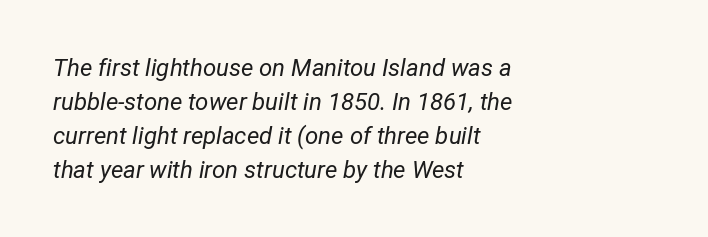
{"italic": "yes", "lean": "right", "slant_degrees": 12, "bold": "no", "underline": "no", "align": "left", "line_spacing": "normal", "line_spacing_ratio": 1.41, "letter_spacing": "normal", "letter_spacing_em": 0.0, "glyph_px": 24}
